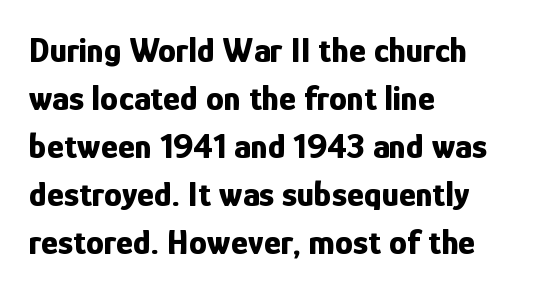
The image shows 36 px bold, condensed sans-serif type, upright; set left-aligned, normal line spacing (1.33x), normal letter spacing, not underlined; low stroke contrast and a medium x-height.
